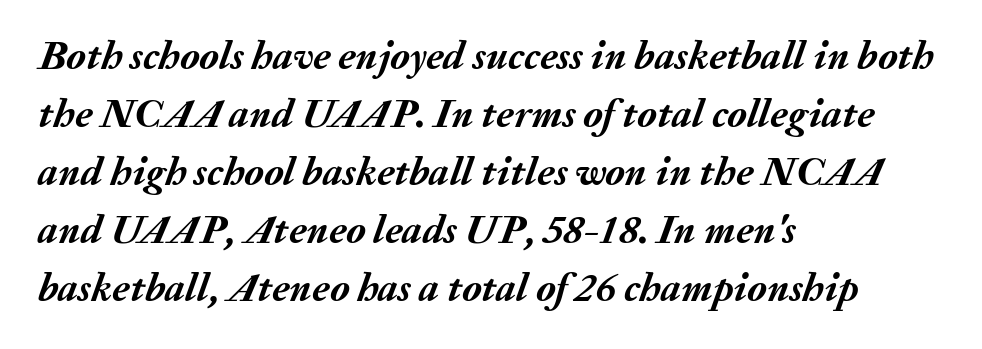
Rows of type keep a routine distance in the vertical direction. In terms of letterspacing, this is plain default setting. Descenders hang freely into open space. Chunky letters — that's bold for sure.
